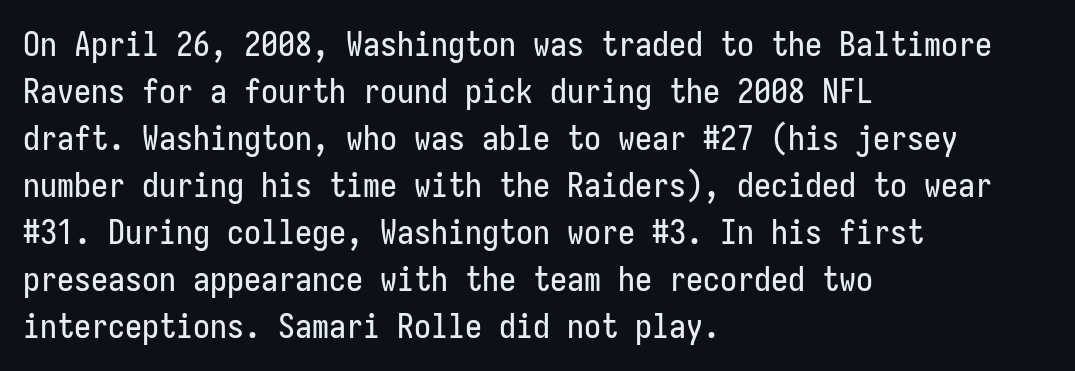
{"serif": "no", "italic": "no", "width": "condensed", "stroke_contrast": "low", "x_height": "medium", "underline": "no", "align": "left", "line_spacing": "normal", "line_spacing_ratio": 1.38, "letter_spacing": "normal", "letter_spacing_em": 0.0, "glyph_px": 34}
